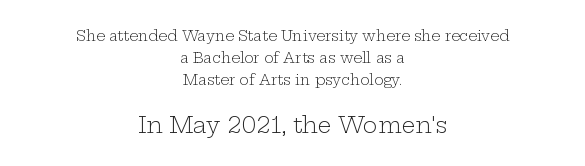
Is there any slant? The stems are plumb. Stem width sits at or under what a default text font uses. Summary of vertical rhythm: regular, with standard interline spacing. Nobody touched the tracking dial on this one. Check under the words: just untouched page.
